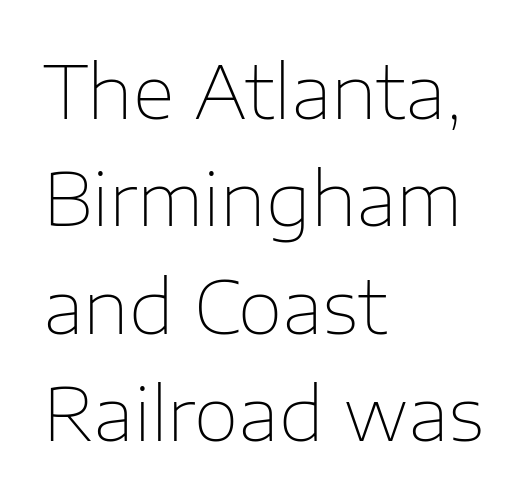
Each letter keeps its own natural width here, so spacing adapts to shape. In CSS terms this would be text-align: left. The space beneath each line is pristine and unruled. This is sans-serif lettering, the kind often seen on screens and signage. The axis of the letterforms is exactly vertical. Vertical spacing — default.
